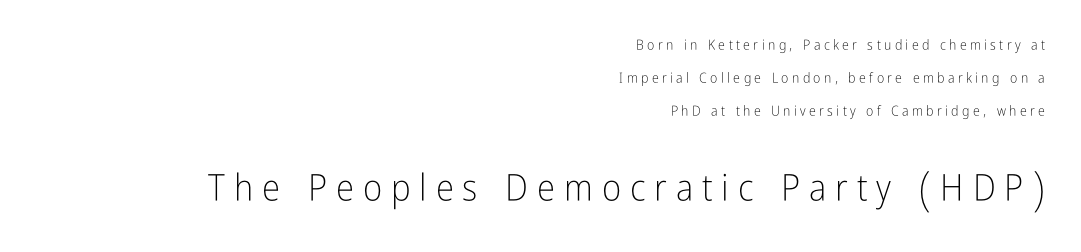
The image shows 37 px light, condensed sans-serif type, upright; set right-aligned, loose line spacing (2.35x), unusually wide letter spacing (+0.24 em), not underlined; the second (bottom) block is 2.64x larger; low stroke contrast and a medium x-height.
